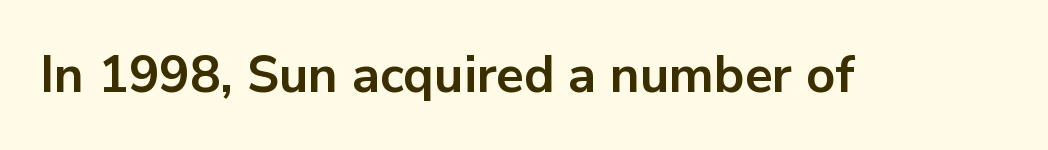
{"serif": "no", "italic": "no", "bold": "yes", "weight": "bold", "width": "normal", "stroke_contrast": "low", "x_height": "medium", "monospaced": "no", "underline": "no", "letter_spacing": "normal", "letter_spacing_em": 0.0, "glyph_px": 51}
